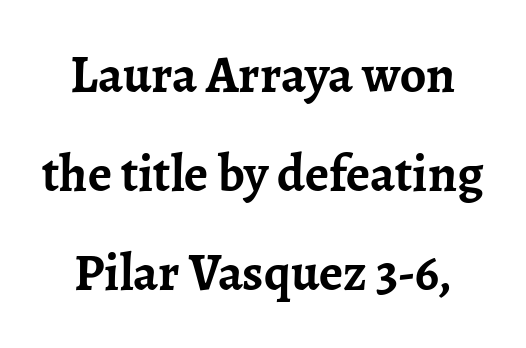
Honestly, the letter spacing is just normal — you wouldn't notice it. Casual observation: everything's sitting right in the middle. Look at the bottom of the vertical strokes: they flare into serifs here. The passage shown is typed in a proportional face where columns would drift. The foot of each line stays bare and open. Strong, thick strokes mark this as bold type.
